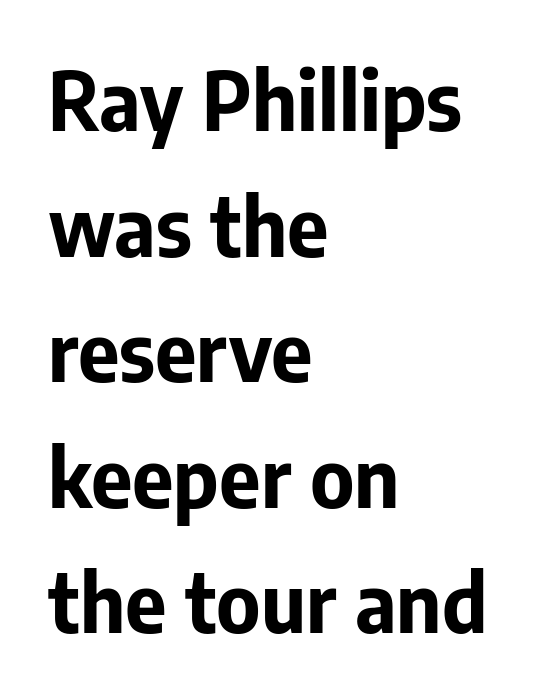
The font is running at its bold setting. The compositor pushed each line to the left boundary. This is sans-serif lettering, the kind often seen on screens and signage. Check the space under the baseline: it is left empty. Normally led — the rows are evenly, conventionally spaced. Tracking here is standard; glyphs follow each other at the usual distance.
